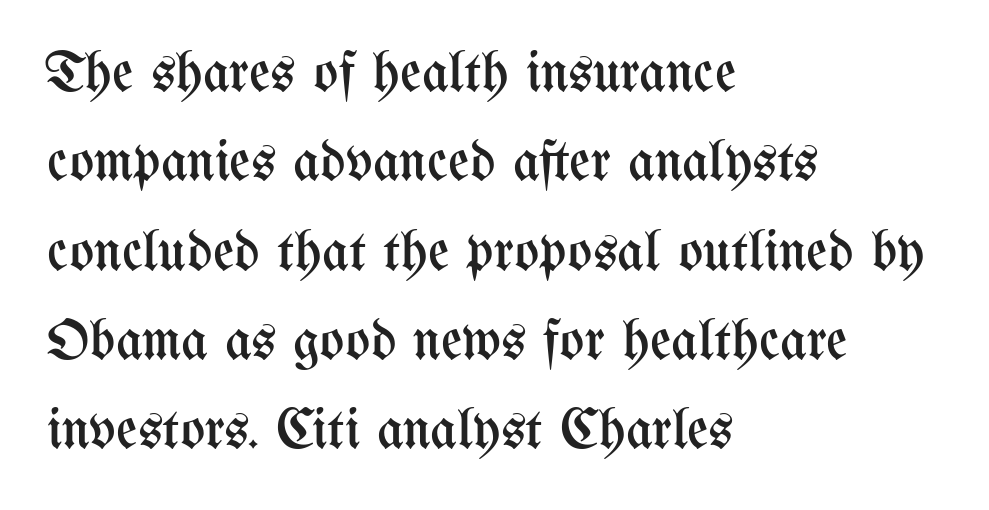
Q: Is the text bold? A: No.
Q: Is the text italic (slanted)? A: No, it is upright.
Q: Is the text underlined? A: No.
Q: How is the paragraph aligned? A: Left-aligned.
Q: Is the spacing between letters normal or unusually wide? A: Normal.
Q: Is the spacing between lines tight, normal or loose? A: Normal.
Q: Width (condensed, normal, or wide)? A: Condensed.
Q: Stroke contrast? A: Medium.
Q: x-height? A: Medium.
Q: Monospaced? A: No.
